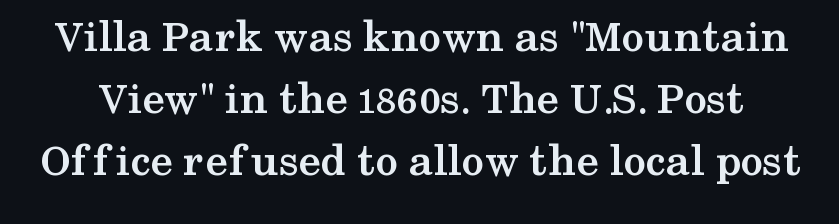
{"serif": "yes", "italic": "no", "bold": "yes", "weight": "semibold", "width": "wide", "stroke_contrast": "medium", "x_height": "medium", "monospaced": "no", "underline": "no", "line_spacing": "normal", "line_spacing_ratio": 1.35, "letter_spacing": "normal", "letter_spacing_em": 0.0, "glyph_px": 46}
